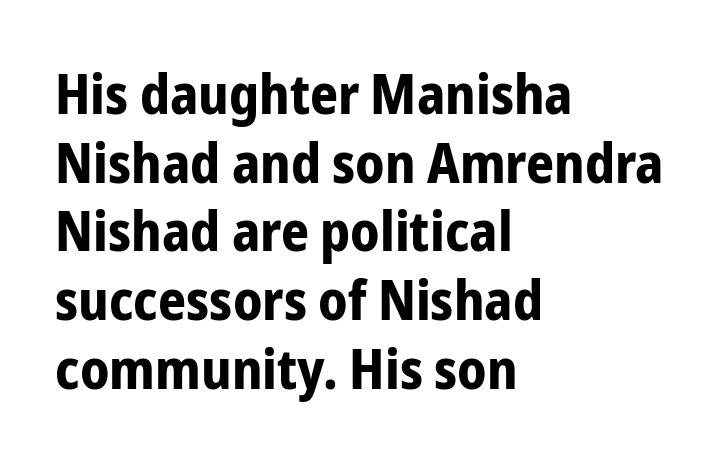
The typesetter chose a ragged-right arrangement here. The typeface chosen for these lines omits serifs. Look at the tracking — it's just the regular setting, nothing added. Posture: upright roman. Think of a printed novel: that variable character pitch is what you see here.
